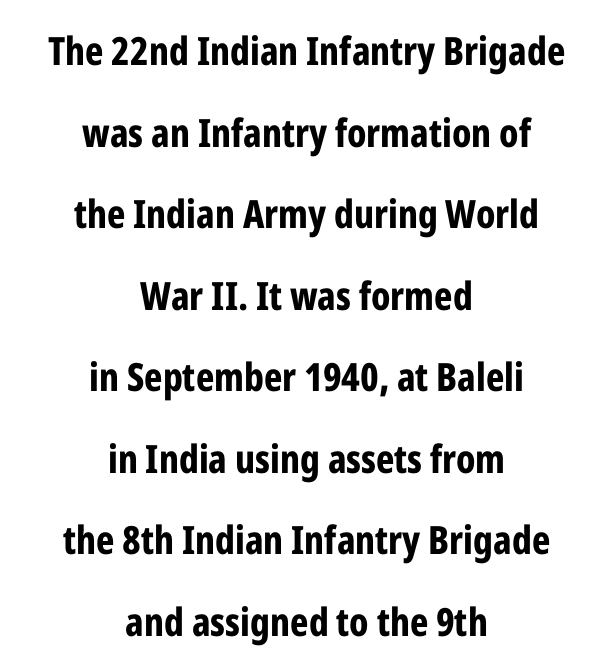
The image shows 39 px bold, condensed sans-serif type, upright; set centered, loose line spacing (2.09x), normal letter spacing, not underlined; low stroke contrast and a medium x-height.
